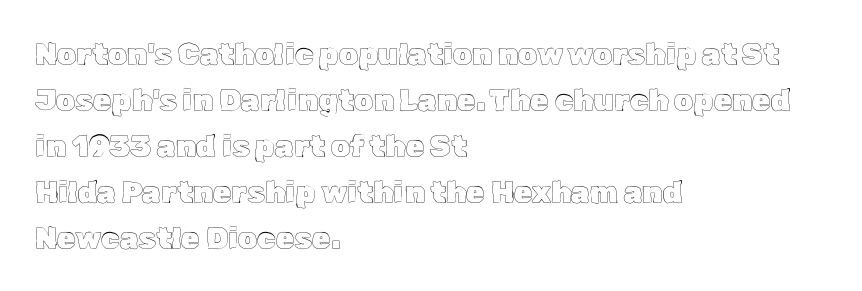
{"italic": "no", "width": "normal", "x_height": "medium", "monospaced": "no", "underline": "no", "align": "left", "line_spacing": "normal", "line_spacing_ratio": 1.53, "letter_spacing": "normal", "letter_spacing_em": 0.0, "glyph_px": 30}
